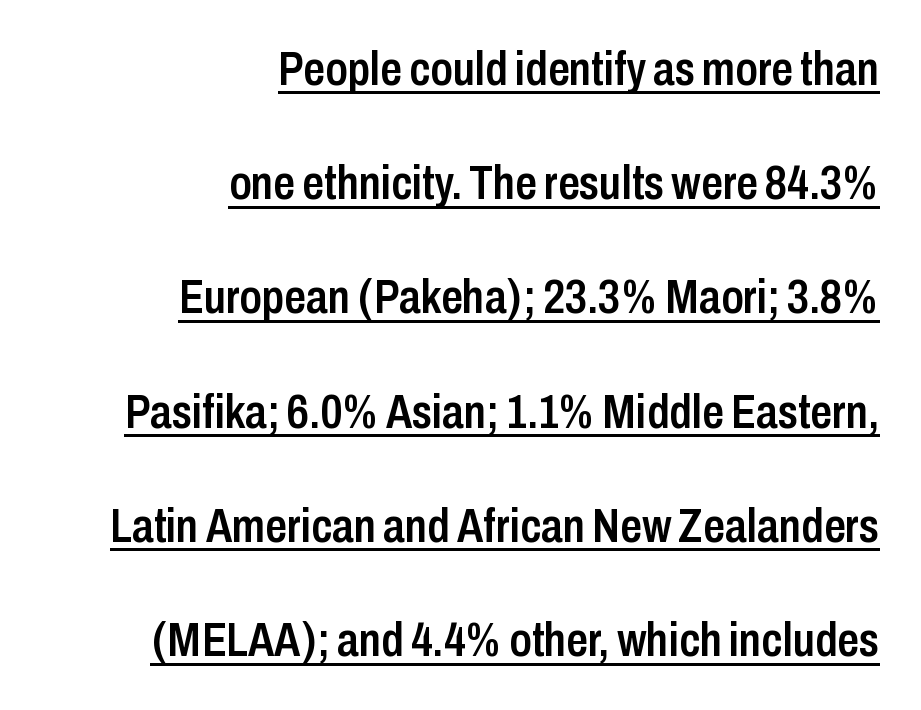
Q: Is the text bold? A: Semi-bold.
Q: Is the text italic (slanted)? A: No, it is upright.
Q: Is the typeface a serif or a sans-serif typeface? A: Sans-serif.
Q: Is the text underlined? A: Yes.
Q: How is the paragraph aligned? A: Right-aligned.
Q: Is the spacing between letters normal or unusually wide? A: Normal.
Q: Is the spacing between lines tight, normal or loose? A: Loose.
Q: Width (condensed, normal, or wide)? A: Condensed.
Q: Stroke contrast? A: Low.
Q: x-height? A: Medium.
Q: Monospaced? A: No.
